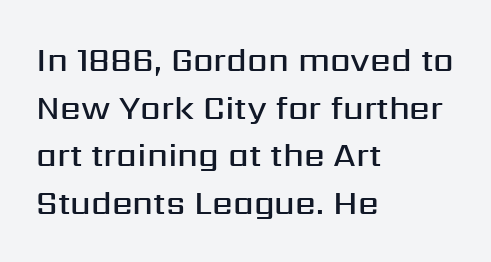
No feet cap the strokes, marking this as sans-serif type. Caption: multi-line text, flush left, ragged right. The face used here is proportionally spaced, like ordinary book or web type. The specimen reads as upright at a glance. Compared with typical body copy, the letter spacing here is the same. Bold? Not quite — semibold, heavier than regular but stopping short.
